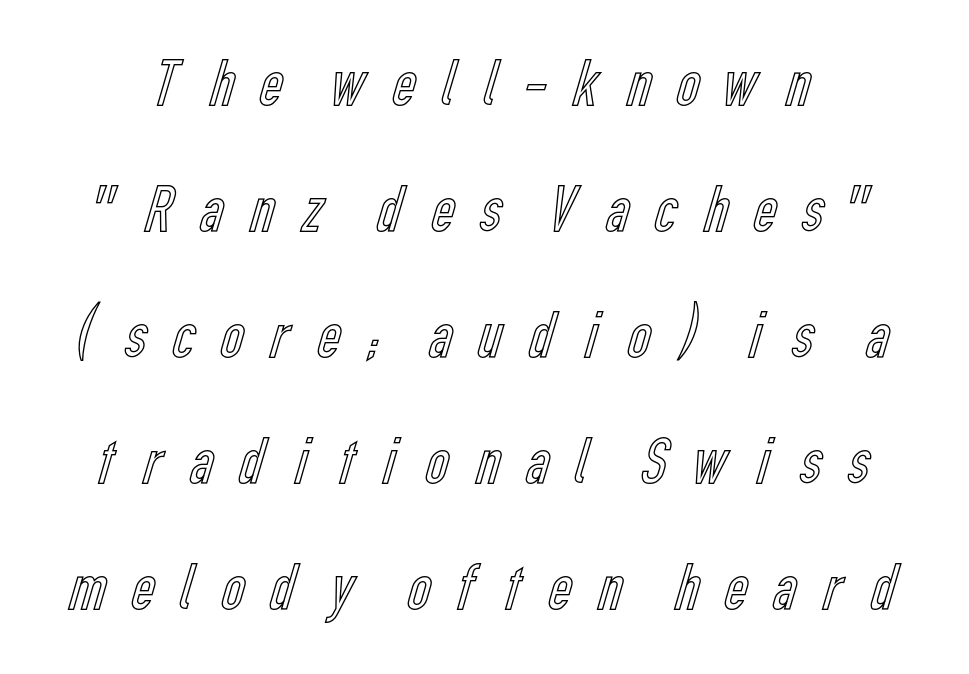
Q: Is the text italic (slanted)? A: Yes.
Q: Is the text underlined? A: No.
Q: Is the spacing between letters normal or unusually wide? A: Unusually wide.
Q: Width (condensed, normal, or wide)? A: Condensed.
Q: x-height? A: Medium.
Q: Monospaced? A: No.
